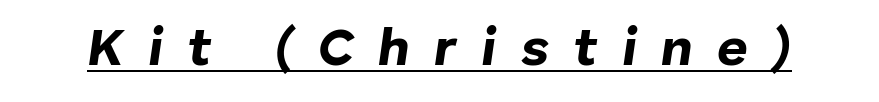
{"italic": "yes", "lean": "right", "slant_degrees": 8, "bold": "yes", "weight": "bold", "width": "normal", "stroke_contrast": "low", "x_height": "medium", "monospaced": "no", "underline": "yes", "letter_spacing": "wide", "letter_spacing_em": 0.46, "glyph_px": 53}
